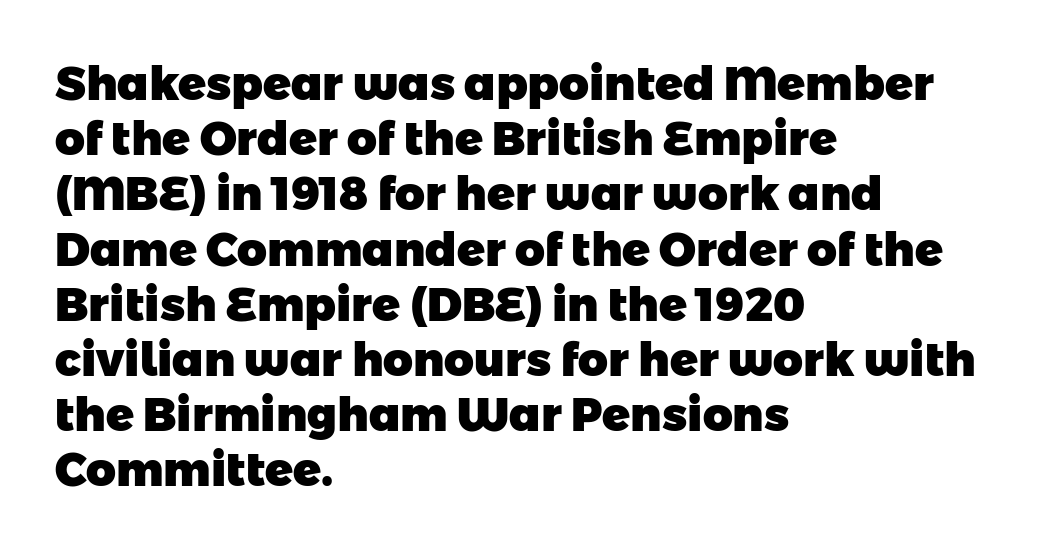
Q: Is the text bold? A: Yes.
Q: Is the typeface a serif or a sans-serif typeface? A: Sans-serif.
Q: Is the text underlined? A: No.
Q: How is the paragraph aligned? A: Left-aligned.
Q: Is the spacing between letters normal or unusually wide? A: Normal.
Q: Width (condensed, normal, or wide)? A: Normal.
Q: Stroke contrast? A: Low.
Q: x-height? A: Medium.
Q: Monospaced? A: No.
